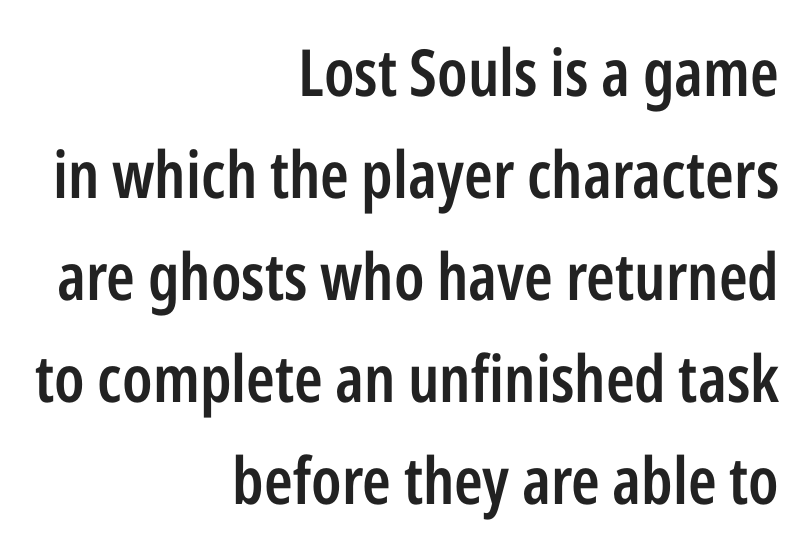
The image shows 65 px semibold, condensed sans-serif type, upright; set right-aligned, normal line spacing (1.57x), normal letter spacing, not underlined; low stroke contrast and a medium x-height.
